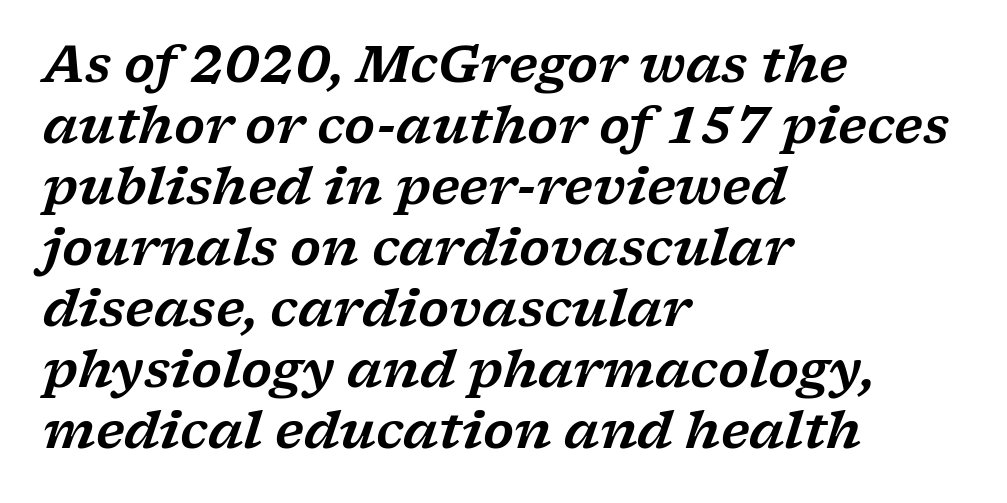
Q: Is the text italic (slanted)? A: Yes, it leans right by about 17 degrees.
Q: Is the typeface a serif or a sans-serif typeface? A: Serif.
Q: Is the text underlined? A: No.
Q: How is the paragraph aligned? A: Left-aligned.
Q: Is the spacing between letters normal or unusually wide? A: Normal.
Q: Width (condensed, normal, or wide)? A: Wide.
Q: Stroke contrast? A: Low.
Q: x-height? A: Medium.
Q: Monospaced? A: No.
